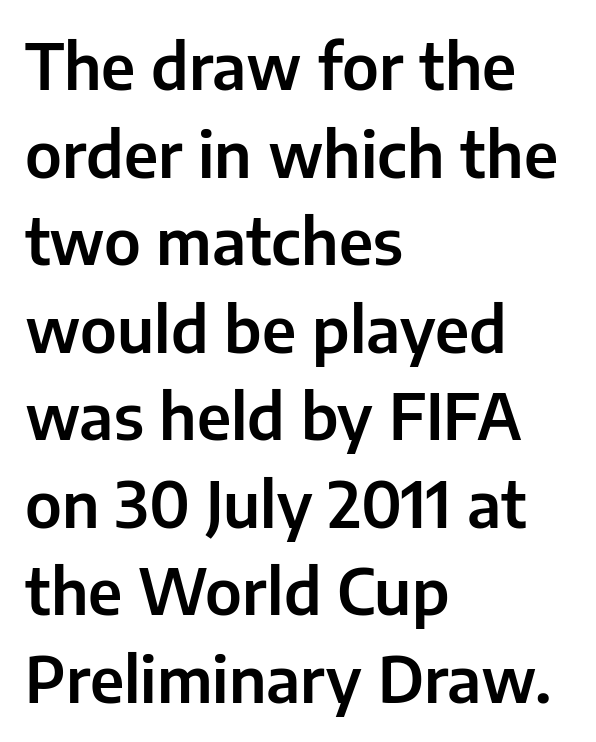
Q: Is the text italic (slanted)? A: No, it is upright.
Q: Is the typeface a serif or a sans-serif typeface? A: Sans-serif.
Q: Is the text underlined? A: No.
Q: How is the paragraph aligned? A: Left-aligned.
Q: Is the spacing between letters normal or unusually wide? A: Normal.
Q: Is the spacing between lines tight, normal or loose? A: Normal.
Q: Width (condensed, normal, or wide)? A: Normal.
Q: Stroke contrast? A: Low.
Q: x-height? A: Medium.
Q: Monospaced? A: No.
